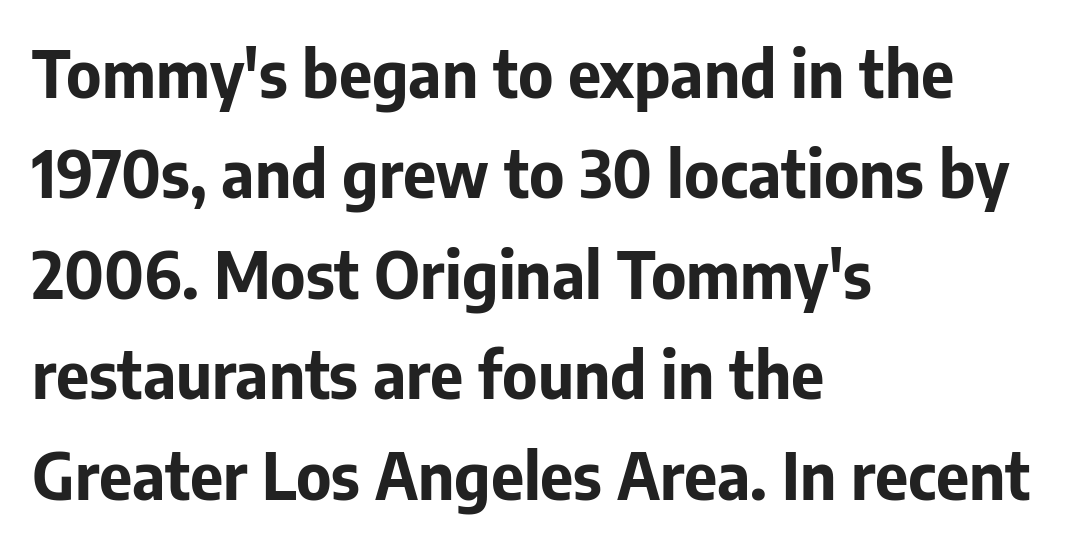
Q: Is the text bold? A: Yes.
Q: Is the text italic (slanted)? A: No, it is upright.
Q: Is the typeface a serif or a sans-serif typeface? A: Sans-serif.
Q: Is the text underlined? A: No.
Q: How is the paragraph aligned? A: Left-aligned.
Q: Is the spacing between letters normal or unusually wide? A: Normal.
Q: Is the spacing between lines tight, normal or loose? A: Normal.
Q: Width (condensed, normal, or wide)? A: Normal.
Q: Stroke contrast? A: Low.
Q: x-height? A: Medium.
Q: Monospaced? A: No.
